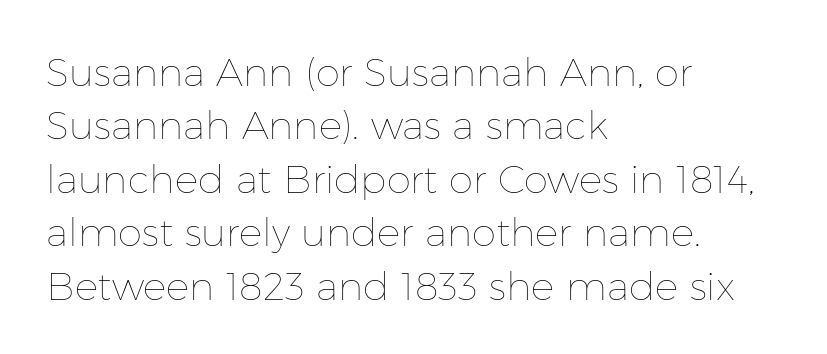
The image shows 39 px thin type, upright; set left-aligned, normal line spacing (1.37x), normal letter spacing, not underlined; low stroke contrast and a medium x-height.
